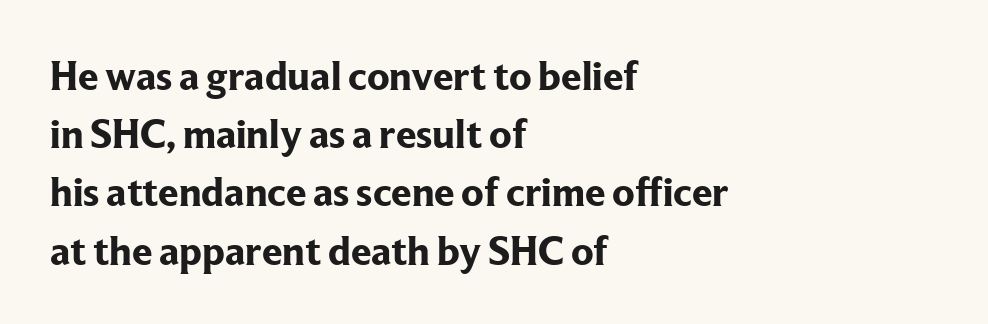
The image shows 41 px bold serif type, upright; set left-aligned, normal line spacing (1.42x), normal letter spacing, not underlined; low stroke contrast and a medium x-height.
